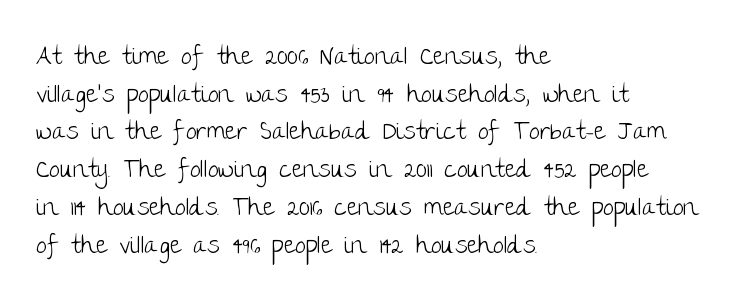
Q: Is the text bold? A: No.
Q: Is the text italic (slanted)? A: No, it is upright.
Q: Is the text underlined? A: No.
Q: How is the paragraph aligned? A: Left-aligned.
Q: Is the spacing between letters normal or unusually wide? A: Normal.
Q: Is the spacing between lines tight, normal or loose? A: Normal.
